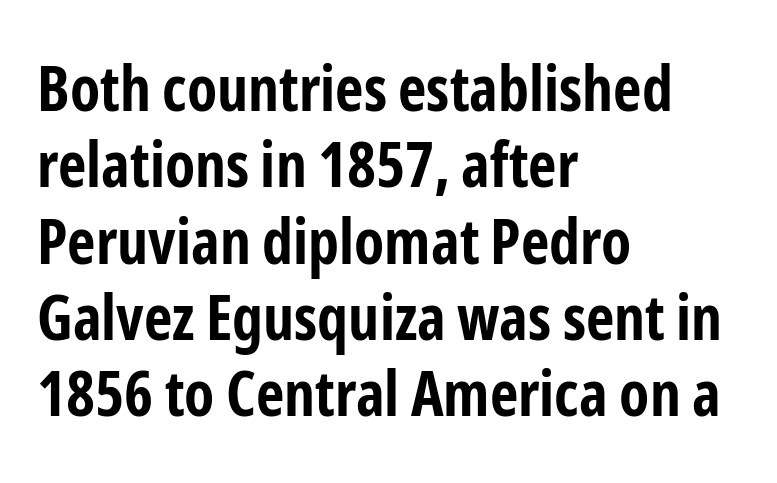
The image shows 62 px bold, condensed sans-serif type, upright; set left-aligned, line spacing 1.23x, normal letter spacing, not underlined; low stroke contrast and a medium x-height.
